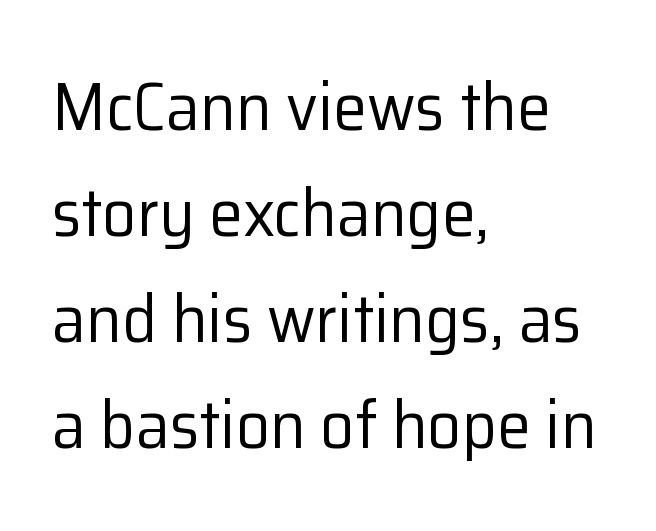
The tracking reads as untouched default to a designer's eye. Do the characters align in a grid? No, the font is proportional. Notice how the stems are strictly vertical — no italics here. Ink coverage per letter is moderate at most.
